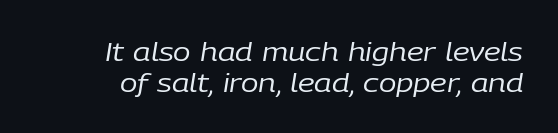
The image shows 26 px text type, italic (leaning right); set line spacing 1.18x, normal letter spacing, not underlined.
